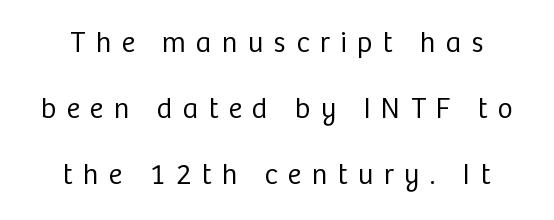
{"serif": "no", "italic": "no", "bold": "no", "weight": "regular", "width": "normal", "stroke_contrast": "low", "x_height": "medium", "monospaced": "no", "underline": "no", "line_spacing": "loose", "line_spacing_ratio": 2.27, "letter_spacing": "wide", "letter_spacing_em": 0.36, "glyph_px": 29}
